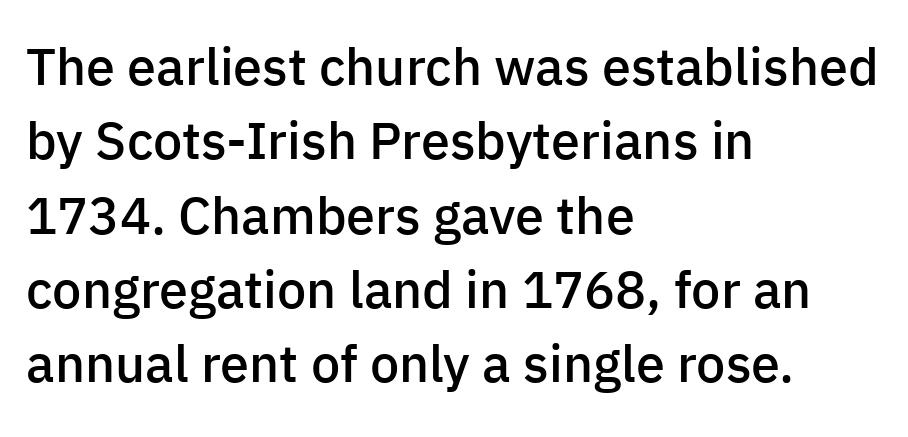
The image shows 52 px semibold sans-serif type, upright; set left-aligned, normal line spacing (1.43x), normal letter spacing, not underlined; low stroke contrast and a medium x-height.
